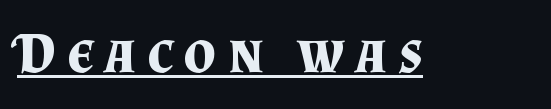
The image shows 57 px bold serif type, upright; set underlined; medium stroke contrast and a small x-height.
